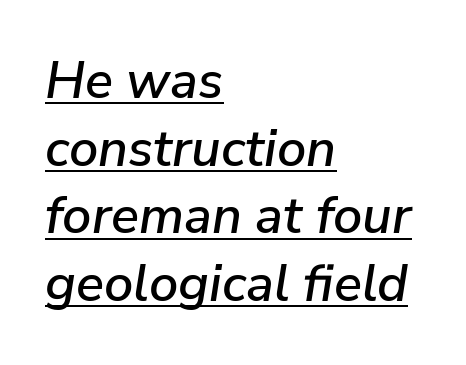
The image shows 52 px text type, italic (leaning right); set left-aligned, normal line spacing (1.3x), normal letter spacing, underlined; low stroke contrast and a medium x-height.
